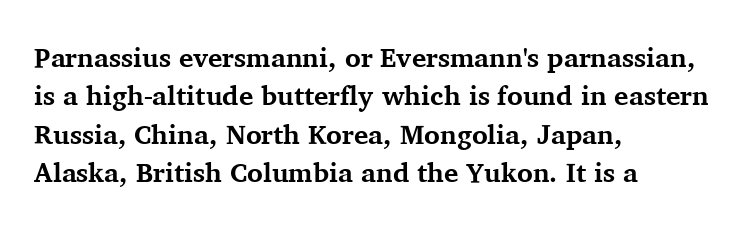
Glyph-to-glyph distance matches everyday printed text. Notice how thick the strokes are: this is what a full bold looks like. A normal amount of white space separates one row of letters from the next. Only glyphs here, with clear space below each row. Vertical strokes here are truly vertical.
